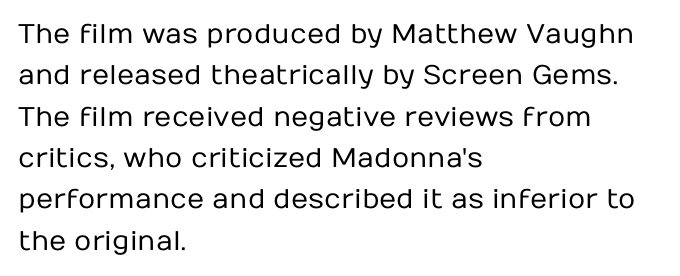
The image shows 27 px text type, upright; set left-aligned, normal line spacing (1.53x), normal letter spacing, not underlined.
